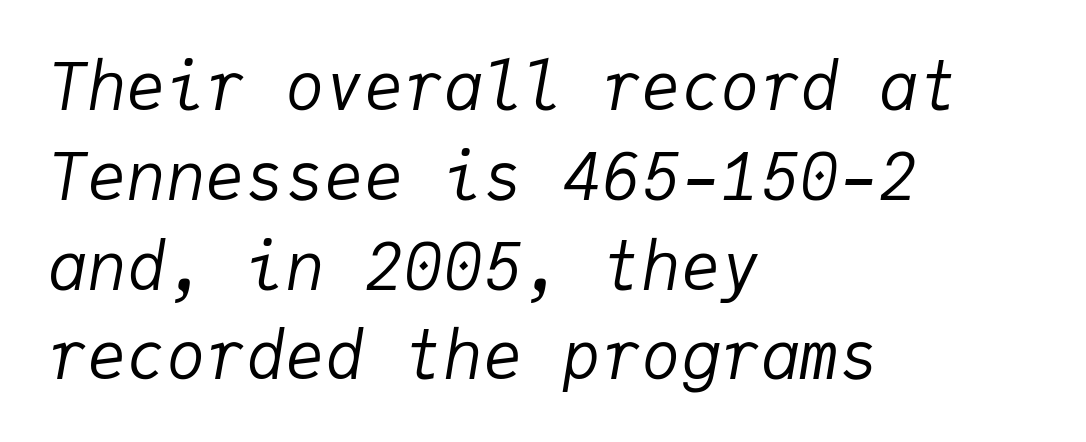
Q: Is the text bold? A: No.
Q: Is the text italic (slanted)? A: Yes, it leans right by about 9 degrees.
Q: Is the text underlined? A: No.
Q: How is the paragraph aligned? A: Left-aligned.
Q: Is the spacing between letters normal or unusually wide? A: Normal.
Q: Is the spacing between lines tight, normal or loose? A: Normal.
Q: Width (condensed, normal, or wide)? A: Normal.
Q: Stroke contrast? A: Low.
Q: x-height? A: Medium.
Q: Monospaced? A: Yes.
